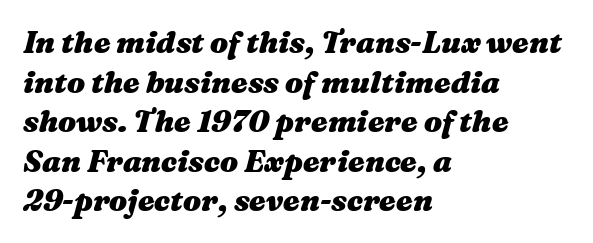
{"italic": "yes", "lean": "right", "slant_degrees": 16, "bold": "yes", "weight": "heavy", "width": "wide", "stroke_contrast": "medium", "x_height": "medium", "monospaced": "no", "underline": "no", "align": "left", "line_spacing": "normal", "line_spacing_ratio": 1.32, "letter_spacing": "normal", "letter_spacing_em": 0.0, "glyph_px": 30}
